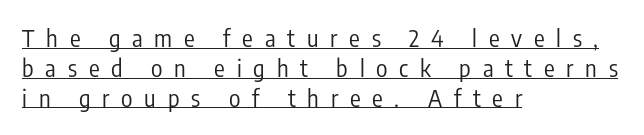
These glyphs show unthickened strokes, regular width or finer. The specimen includes a rule beneath the text block's lines. Between one letter and the next there's a generous, obvious gap. Alignment: flush left.
